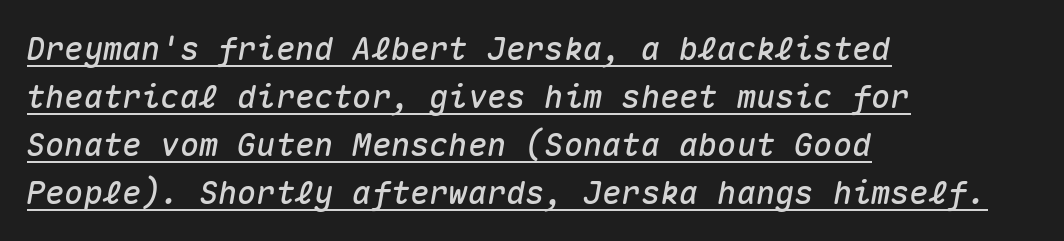
The image shows 32 px text type, italic (leaning right), monospaced; set left-aligned, normal line spacing (1.5x), normal letter spacing, underlined; medium stroke contrast and a medium x-height.
